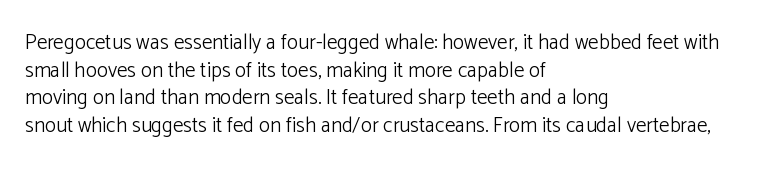
{"italic": "no", "bold": "no", "underline": "no", "align": "left", "line_spacing": "normal", "line_spacing_ratio": 1.31, "letter_spacing": "normal", "letter_spacing_em": 0.0, "glyph_px": 21}
